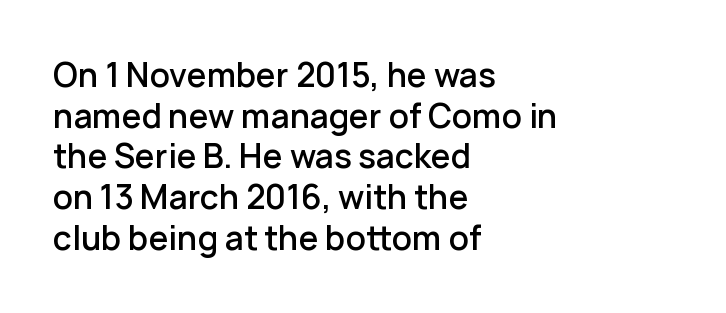
The letterforms sit shoulder to shoulder at normal distance. Every stem runs plumb, perpendicular to the baseline. Lines of text with bare space underneath. Vertical spacing — default.
